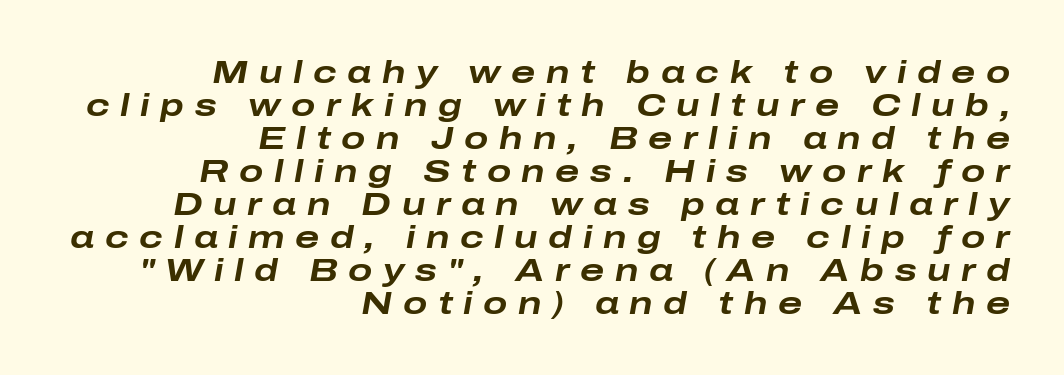
{"italic": "yes", "lean": "right", "slant_degrees": 10, "bold": "yes", "weight": "bold", "width": "wide", "stroke_contrast": "low", "x_height": "medium", "monospaced": "no", "underline": "no", "align": "right", "line_spacing": "tight", "line_spacing_ratio": 1.03, "letter_spacing": "wide", "letter_spacing_em": 0.33, "glyph_px": 32}
